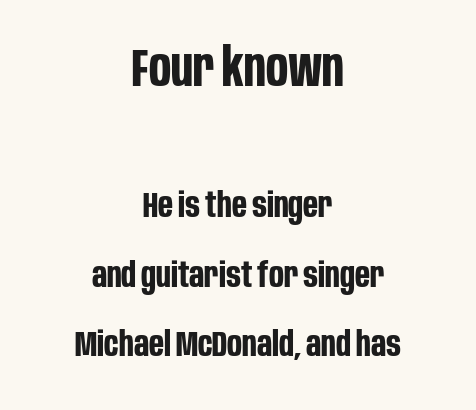
{"serif": "no", "italic": "no", "bold": "yes", "weight": "bold", "width": "condensed", "stroke_contrast": "low", "x_height": "large", "monospaced": "no", "underline": "no", "align": "center", "line_spacing": "loose", "line_spacing_ratio": 1.99, "letter_spacing": "normal", "letter_spacing_em": 0.0, "larger_block": "first", "size_ratio": 1.49, "glyph_px": 52}
